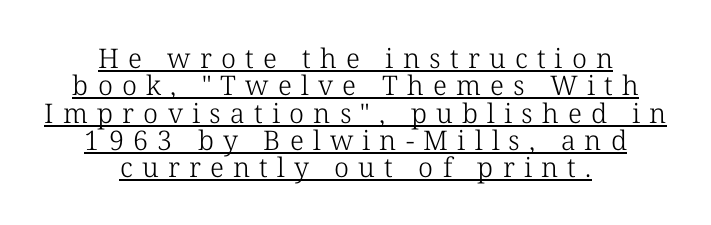
Q: Is the text bold? A: No.
Q: Is the text italic (slanted)? A: No, it is upright.
Q: Is the text underlined? A: Yes.
Q: How is the paragraph aligned? A: Centered.
Q: Is the spacing between letters normal or unusually wide? A: Unusually wide.
Q: Is the spacing between lines tight, normal or loose? A: Tight.
